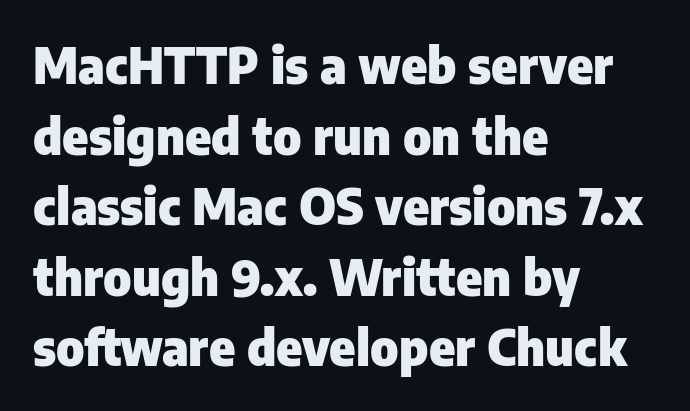
Q: Is the text bold? A: Yes.
Q: Is the text italic (slanted)? A: No, it is upright.
Q: Is the typeface a serif or a sans-serif typeface? A: Sans-serif.
Q: Is the text underlined? A: No.
Q: How is the paragraph aligned? A: Left-aligned.
Q: Is the spacing between letters normal or unusually wide? A: Normal.
Q: Is the spacing between lines tight, normal or loose? A: Normal.
Q: Width (condensed, normal, or wide)? A: Normal.
Q: Stroke contrast? A: Low.
Q: x-height? A: Medium.
Q: Monospaced? A: No.
